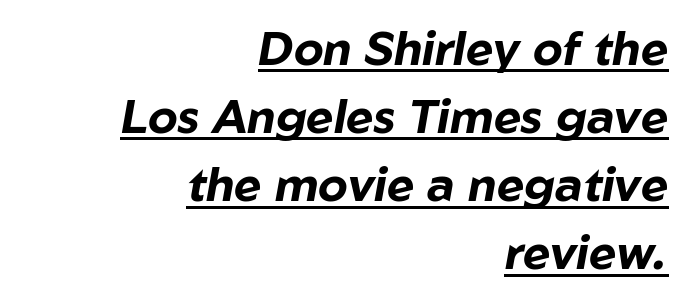
Q: Is the text bold? A: Yes.
Q: Is the text italic (slanted)? A: Yes, it leans right by about 10 degrees.
Q: Is the text underlined? A: Yes.
Q: How is the paragraph aligned? A: Right-aligned.
Q: Is the spacing between letters normal or unusually wide? A: Normal.
Q: Is the spacing between lines tight, normal or loose? A: Normal.
Q: Width (condensed, normal, or wide)? A: Normal.
Q: Stroke contrast? A: Low.
Q: x-height? A: Medium.
Q: Monospaced? A: No.
